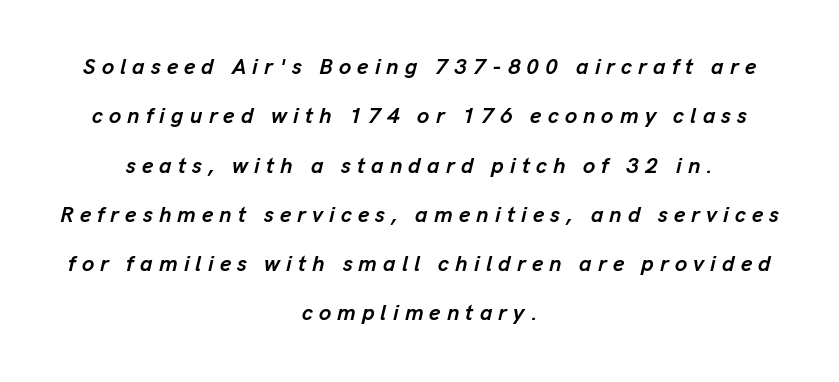
{"italic": "yes", "lean": "right", "slant_degrees": 13, "bold": "yes", "underline": "no", "align": "center", "line_spacing": "loose", "line_spacing_ratio": 2.24, "letter_spacing": "wide", "letter_spacing_em": 0.28, "glyph_px": 22}
